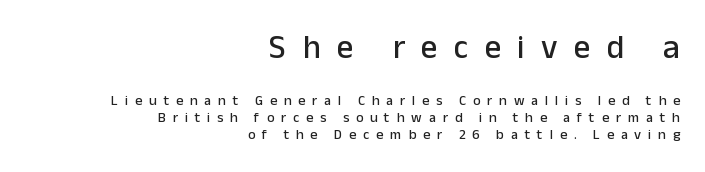
Q: Is the text italic (slanted)? A: No, it is upright.
Q: Is the typeface a serif or a sans-serif typeface? A: Sans-serif.
Q: Is the text underlined? A: No.
Q: How is the paragraph aligned? A: Right-aligned.
Q: Is the spacing between letters normal or unusually wide? A: Unusually wide.
Q: Which block of text is set in a larger size, the first (top) or the second (bottom)? A: The first (top) one.
Q: Width (condensed, normal, or wide)? A: Normal.
Q: Stroke contrast? A: Low.
Q: x-height? A: Medium.
Q: Monospaced? A: No.
